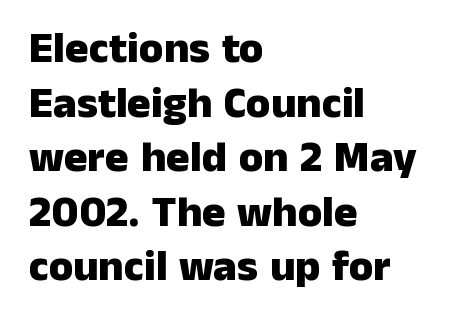
The space beneath each line is pristine and unruled. Compared with an ordinary text face, these strokes are far heavier — a full bold. Glyph-to-glyph distance matches everyday printed text. The paragraph has a hard left edge and a soft right edge.
